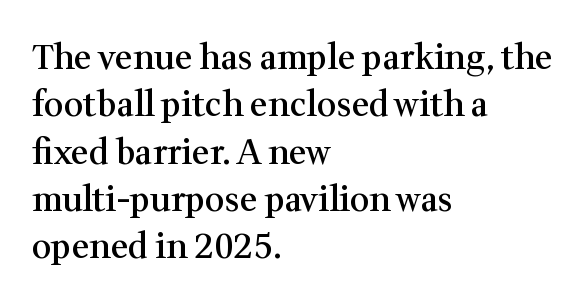
Quick note: underline off. Looks like regular typesetting: each glyph gets only the width it needs. When letters stand straight like this, we call the style roman or upright. Horizontally, the lines are justified to the leading edge only.
